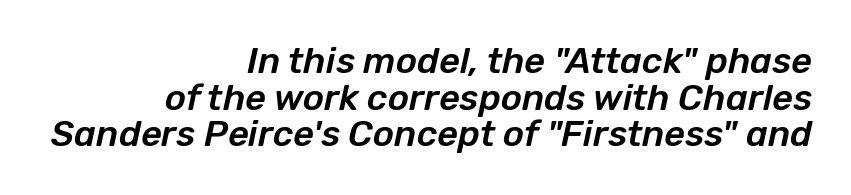
{"italic": "yes", "lean": "right", "slant_degrees": 12, "width": "normal", "stroke_contrast": "low", "x_height": "medium", "monospaced": "no", "underline": "no", "align": "right", "line_spacing": "tight", "line_spacing_ratio": 1.02, "letter_spacing": "normal", "letter_spacing_em": 0.0, "glyph_px": 36}
